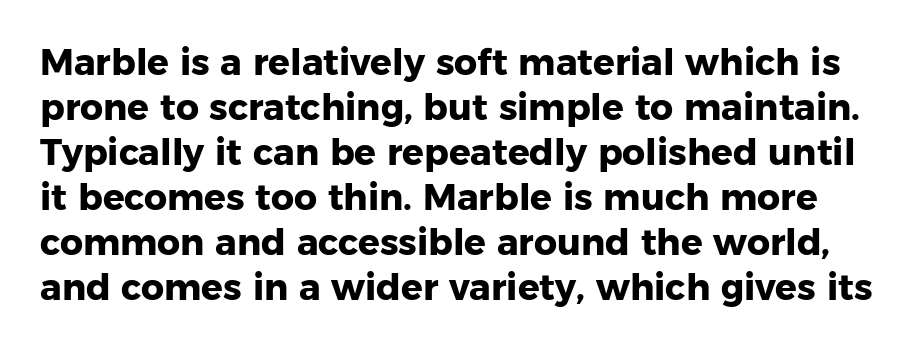
The image shows 36 px heavy sans-serif type, upright; set normal line spacing (1.25x), normal letter spacing, not underlined; low stroke contrast and a medium x-height.
